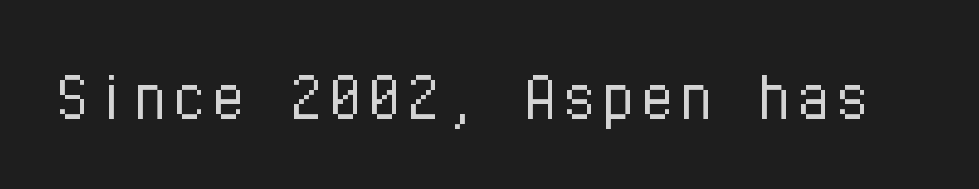
This sample uses a sans-serif face. Standard letterfit; no display-style spreading of the glyphs. A clean baseline with only descenders dipping below it. The passage shown is typed in a monospace face where columns stay perfectly aligned. The font sits on the lighter half of the weight spectrum, regular included. This is roman type, the default non-slanted kind.
